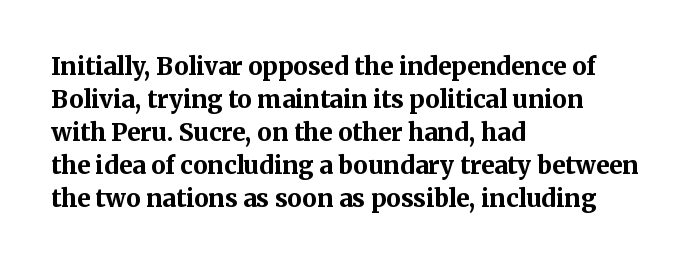
The image shows 24 px bold type, upright; set left-aligned, normal line spacing (1.37x), normal letter spacing, not underlined.
